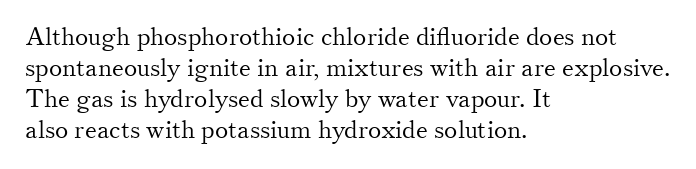
A light-to-regular cut is what we see here. Clear beneath every line of the passage. Vertical strokes here are truly vertical. The passage shown has conventional tracking throughout. Leftover space on each line is placed entirely after the last word.
